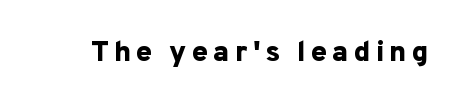
A typesetter would label this face a sans. Character widths vary here, with narrow letters taking less room than wide ones. The face used here has the dense, thick strokes of a bold. No italicization has been applied; the sample stays upright. Letters rest on an invisible, unmarked baseline.
